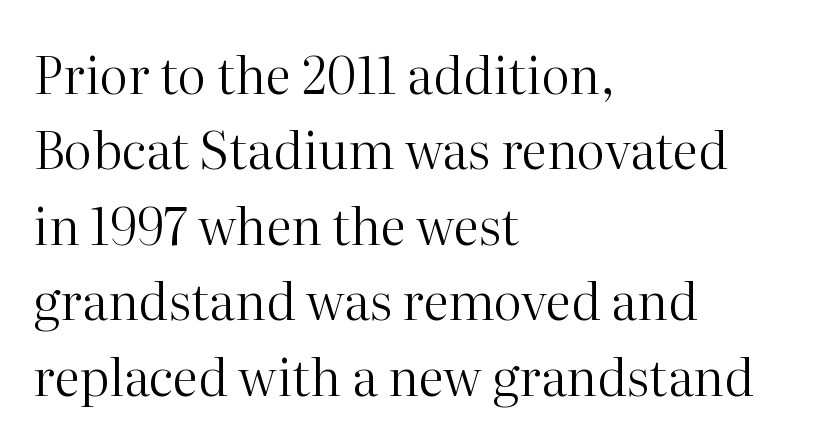
This sample uses an upright cut, with every glyph sitting square on the baseline. Horizontal alignment here is leftward, the default for most running prose. This sample uses a serif face. Is the stroke heavy? The answer is a plain regular-or-lighter. The baseline area is clear. Note the varied advance widths — an 'i' is clearly narrower than an 'm'.
